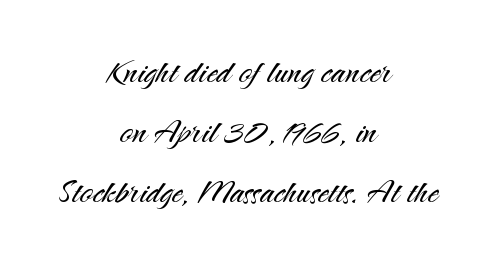
The image shows 43 px light sans-serif type; set centered, normal line spacing (1.39x), normal letter spacing, not underlined; medium stroke contrast and a small x-height.
